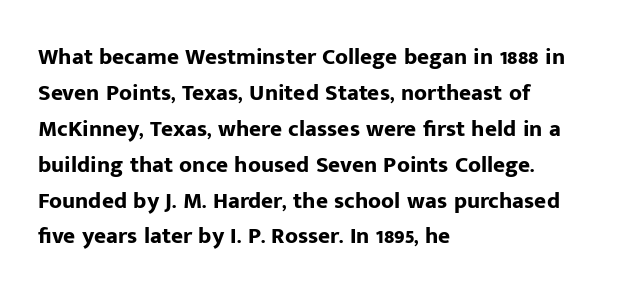
The image shows 23 px bold type, upright; set left-aligned, normal line spacing (1.56x), normal letter spacing, not underlined.
